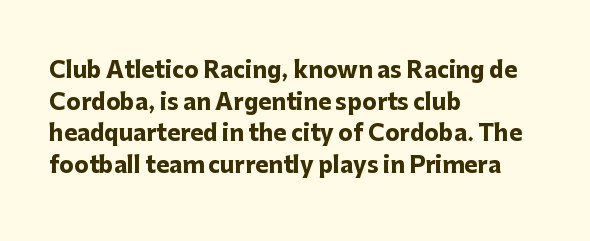
{"italic": "no", "bold": "yes", "underline": "no", "align": "left", "line_spacing": "normal", "line_spacing_ratio": 1.44, "letter_spacing": "normal", "letter_spacing_em": 0.0, "glyph_px": 22}
